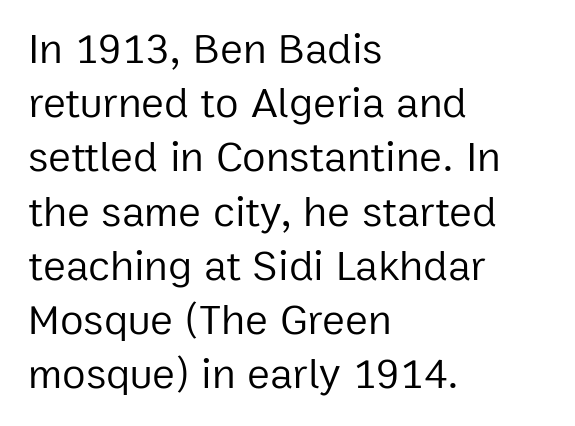
{"serif": "no", "italic": "no", "bold": "no", "weight": "regular", "width": "normal", "stroke_contrast": "low", "x_height": "medium", "monospaced": "no", "underline": "no", "align": "left", "line_spacing": "normal", "line_spacing_ratio": 1.26, "letter_spacing": "normal", "letter_spacing_em": 0.0, "glyph_px": 43}
